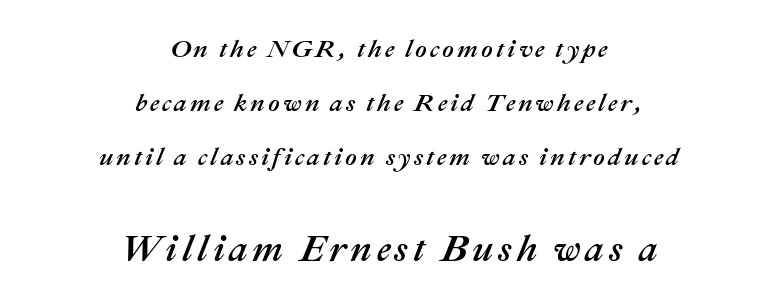
Vertically, the passage feels expansive, rows floating well apart. An italicized treatment has been applied to the whole sample. Here the designer chose a conventional face with non-uniform glyph widths. The string is rendered with underlining switched off. Does the copy run flush right? No — it is centered line by line.
